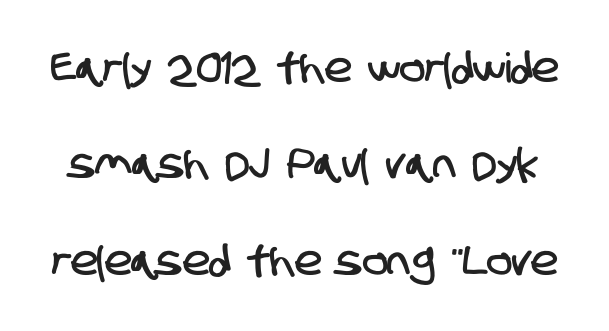
The image shows 41 px condensed sans-serif type; set loose line spacing (2.35x), normal letter spacing, not underlined; low stroke contrast and a large x-height.
